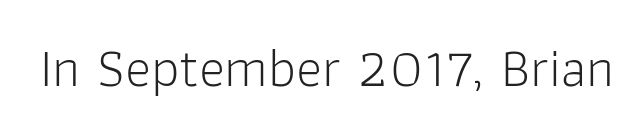
Think of a printed novel: that variable character pitch is what you see here. The typesetting does not lean heavy: it is not bold. A sans-serif font was chosen for this passage. Rendered with straight, roman letterforms. Caption: standard tracking, unaltered.
